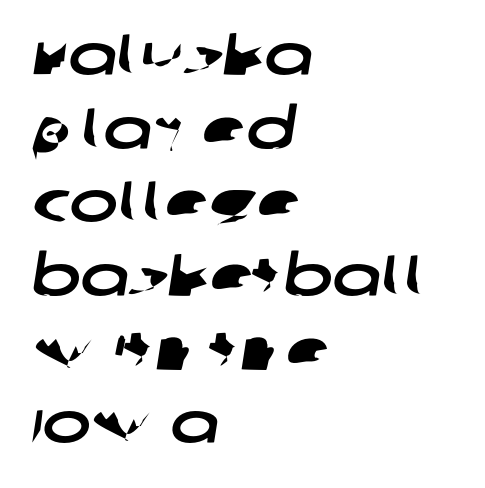
{"serif": "no", "width": "wide", "stroke_contrast": "low", "x_height": "large", "monospaced": "no", "underline": "no", "align": "left", "line_spacing": "normal", "line_spacing_ratio": 1.27, "letter_spacing": "normal", "letter_spacing_em": 0.0, "glyph_px": 58}
